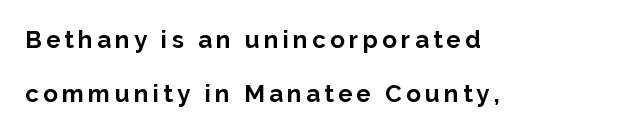
{"italic": "no", "bold": "yes", "underline": "no", "align": "left", "line_spacing": "loose", "line_spacing_ratio": 2.24, "glyph_px": 24}
